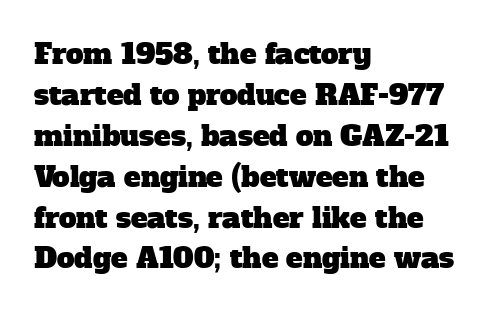
Students, observe: this is what conventionally led text looks like. Regarding serifs, this sample has them. Layout note: lines flush left. Just letters on the line, the space beneath them empty.
